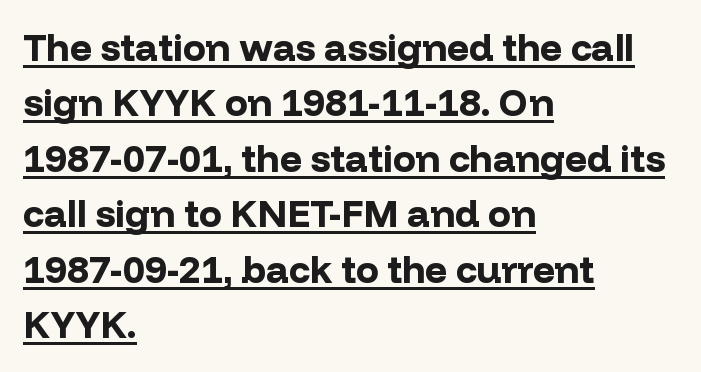
The image shows 38 px bold sans-serif type, upright; set left-aligned, normal line spacing (1.46x), normal letter spacing, underlined; low stroke contrast and a medium x-height.
